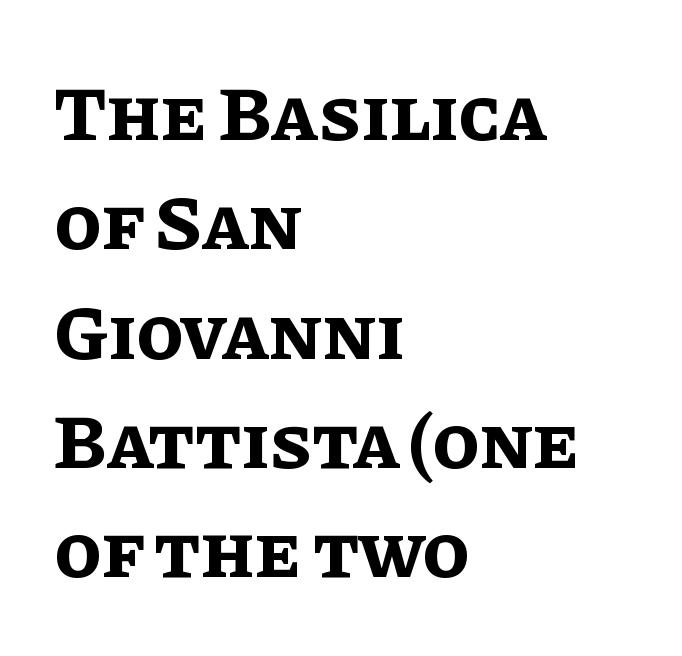
A student would call this left alignment; a typographer would say flush left, rag right. Anything drawn beneath the words? Only blank space. How would I describe the line gaps? Plain and ordinary. These words are printed bold, with thick strokes throughout.
